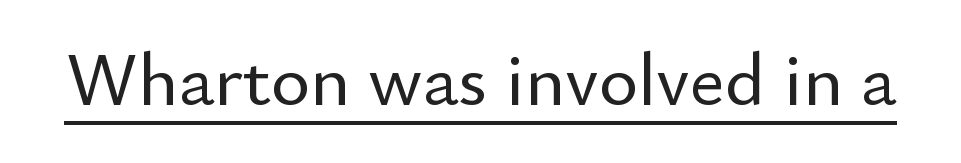
The rendering uses natural spacing where letterforms have individual widths. You can tell it's not italic because the verticals are truly vertical. The letterforms sit shoulder to shoulder at normal distance. Grotesque or geometric, the face here clearly has no serifs. Is there an underline? Yes — a line sits under the letters.
